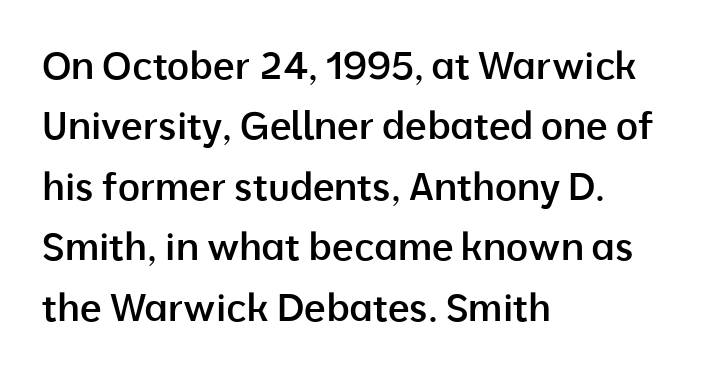
The image shows 38 px semibold sans-serif type, upright; set left-aligned, normal line spacing (1.59x), normal letter spacing, not underlined; low stroke contrast and a medium x-height.
